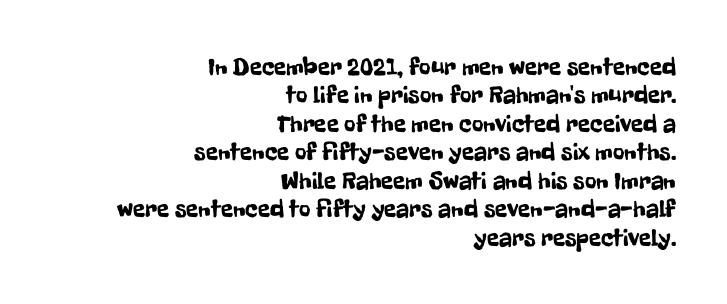
{"italic": "no", "underline": "no", "align": "right", "line_spacing": "tight", "line_spacing_ratio": 1.14, "letter_spacing": "normal", "letter_spacing_em": 0.0, "glyph_px": 25}
